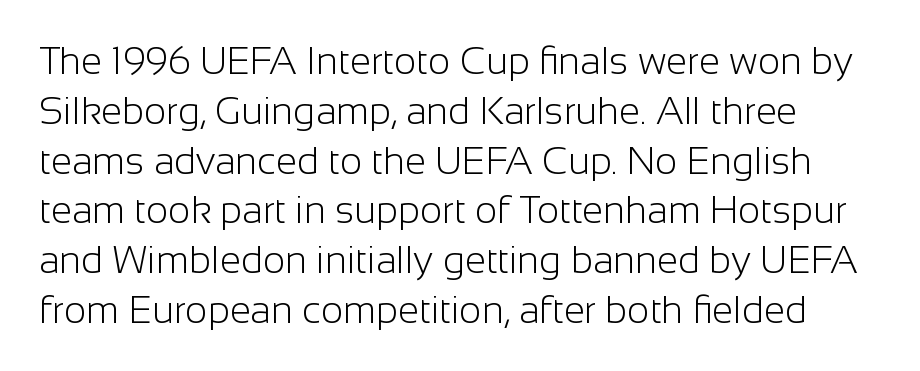
Type style note: lacks serifs. Varying glyph widths throughout — classic text-font behaviour. The weight would be labelled regular, book, light, or lighter still. Vertical strokes here are truly vertical.
